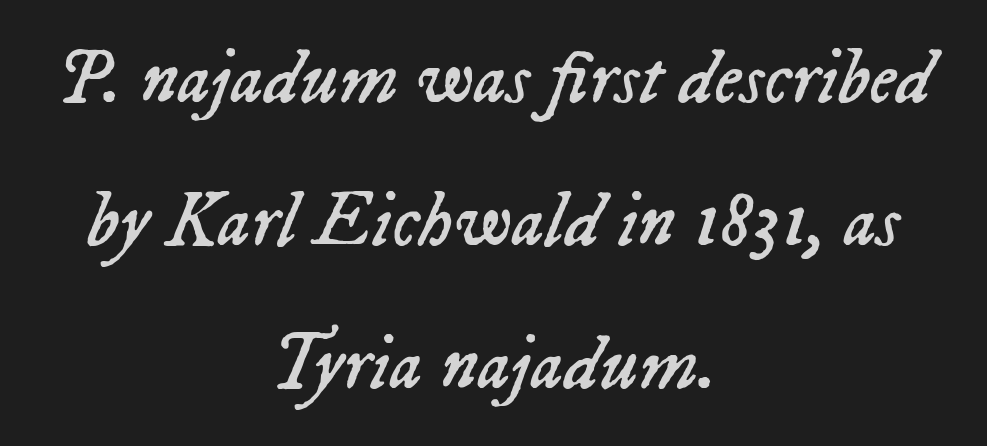
Alignment: centered. The weight would be labelled regular, book, light, or lighter still. The text carries the slant typical of an italic or oblique font. The zone under the glyphs is completely vacant.
